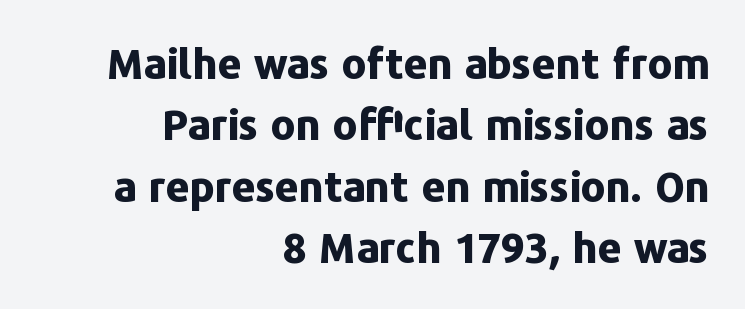
Q: Is the text bold? A: Yes.
Q: Is the text italic (slanted)? A: No, it is upright.
Q: Is the typeface a serif or a sans-serif typeface? A: Sans-serif.
Q: Is the text underlined? A: No.
Q: How is the paragraph aligned? A: Right-aligned.
Q: Is the spacing between letters normal or unusually wide? A: Normal.
Q: Is the spacing between lines tight, normal or loose? A: Normal.
Q: Width (condensed, normal, or wide)? A: Normal.
Q: Stroke contrast? A: Low.
Q: x-height? A: Medium.
Q: Monospaced? A: No.
